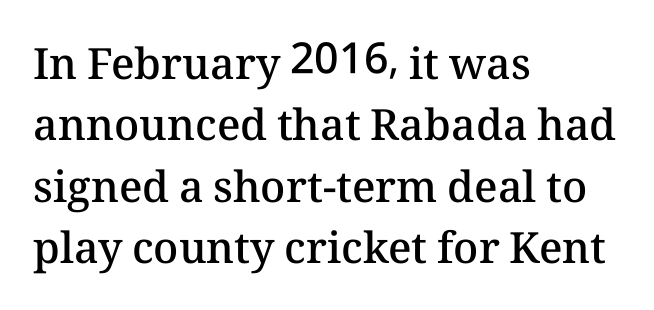
The image shows 43 px semibold type, upright; set left-aligned, normal line spacing (1.43x), normal letter spacing, not underlined; medium stroke contrast and a medium x-height.
